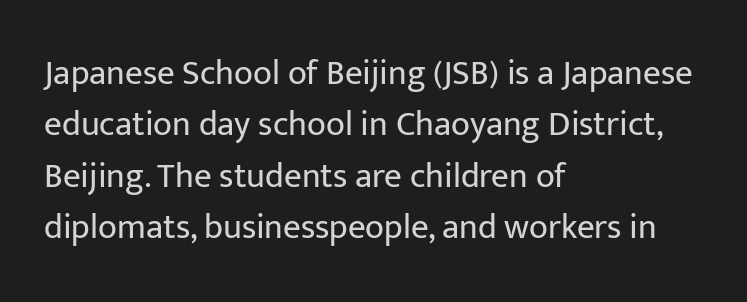
Q: Is the text bold? A: No.
Q: Is the text italic (slanted)? A: No, it is upright.
Q: Is the typeface a serif or a sans-serif typeface? A: Sans-serif.
Q: Is the text underlined? A: No.
Q: How is the paragraph aligned? A: Left-aligned.
Q: Is the spacing between letters normal or unusually wide? A: Normal.
Q: Is the spacing between lines tight, normal or loose? A: Normal.
Q: Width (condensed, normal, or wide)? A: Normal.
Q: Stroke contrast? A: Low.
Q: x-height? A: Medium.
Q: Monospaced? A: No.
